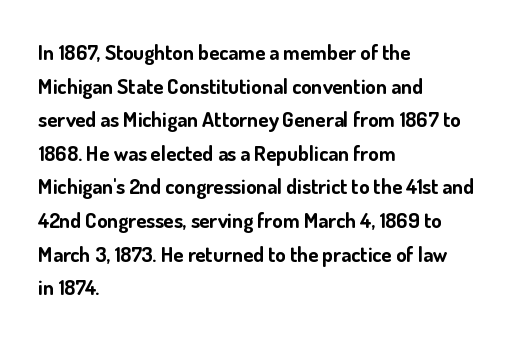
This sample uses plain, unmodified letter spacing. The lines are quadded left. If you measured baseline to baseline, you'd find a middling distance. A dark, heavy texture on the line: the type is bold. Unmarked baselines from the first word to the last.
